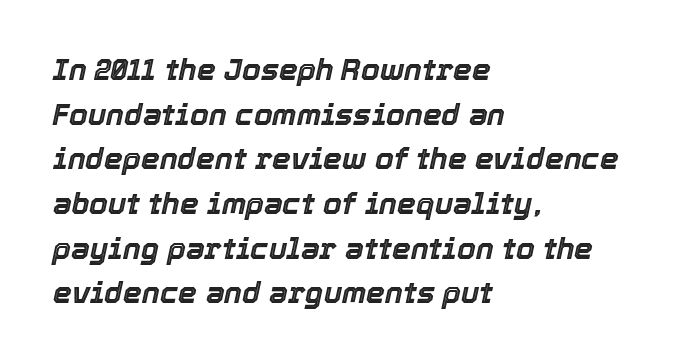
Alignment: flush left. The letters advance in unequal steps, a hallmark of proportional type. The typography opts for an oblique posture over an upright one. Quick note: interline space is typical. In terms of letterspacing, this is plain default setting. Has an underline been added? It has not.
